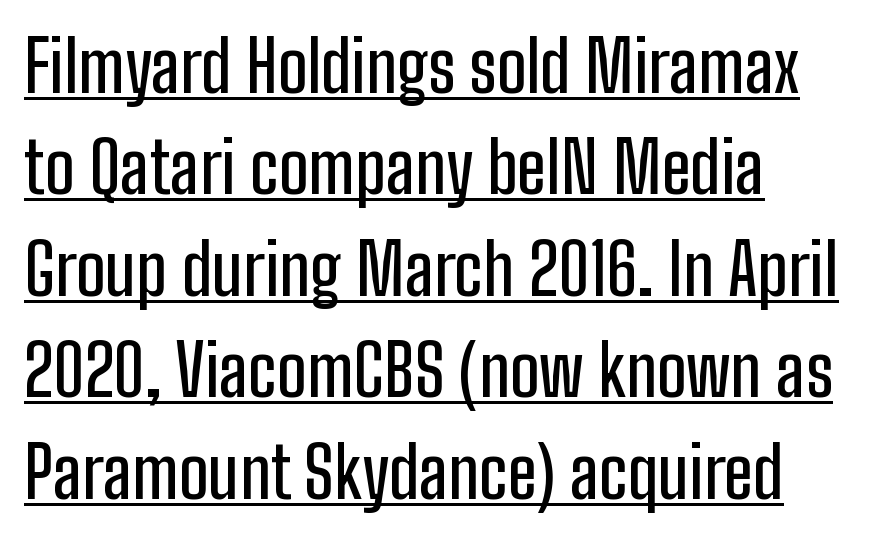
Q: Is the text italic (slanted)? A: No, it is upright.
Q: Is the typeface a serif or a sans-serif typeface? A: Sans-serif.
Q: Is the text underlined? A: Yes.
Q: How is the paragraph aligned? A: Left-aligned.
Q: Is the spacing between letters normal or unusually wide? A: Normal.
Q: Is the spacing between lines tight, normal or loose? A: Normal.
Q: Width (condensed, normal, or wide)? A: Condensed.
Q: Stroke contrast? A: Low.
Q: x-height? A: Medium.
Q: Monospaced? A: No.
